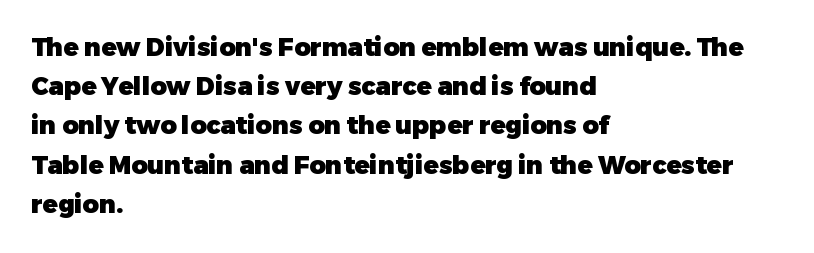
There is no visible air inserted between adjacent glyphs. This sample is left-justified, so line endings fall wherever the words run out. Normally led — the rows are evenly, conventionally spaced. The lettering holds an erect, upright posture throughout.
